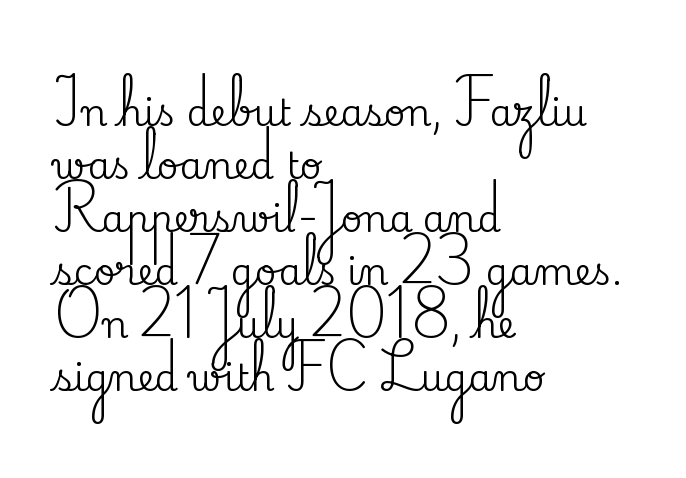
The letters stand straight up with perfectly vertical stems. The specimen omits any rule beneath the text block's lines. Regarding leading, the lines here are spaced in the standard way. This rendering employs a face with finishing strokes, i.e., a serif.
